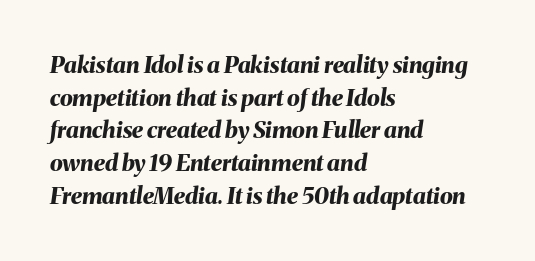
The image shows 23 px bold type, italic (leaning right); set left-aligned, normal line spacing (1.42x), normal letter spacing, not underlined.
